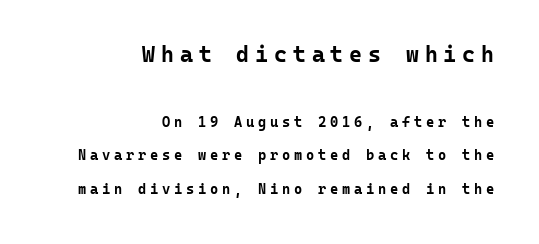
Q: Is the text bold? A: Yes.
Q: Is the text italic (slanted)? A: No, it is upright.
Q: Is the text underlined? A: No.
Q: How is the paragraph aligned? A: Right-aligned.
Q: Is the spacing between letters normal or unusually wide? A: Unusually wide.
Q: Is the spacing between lines tight, normal or loose? A: Loose.
Q: Which block of text is set in a larger size, the first (top) or the second (bottom)? A: The first (top) one.
